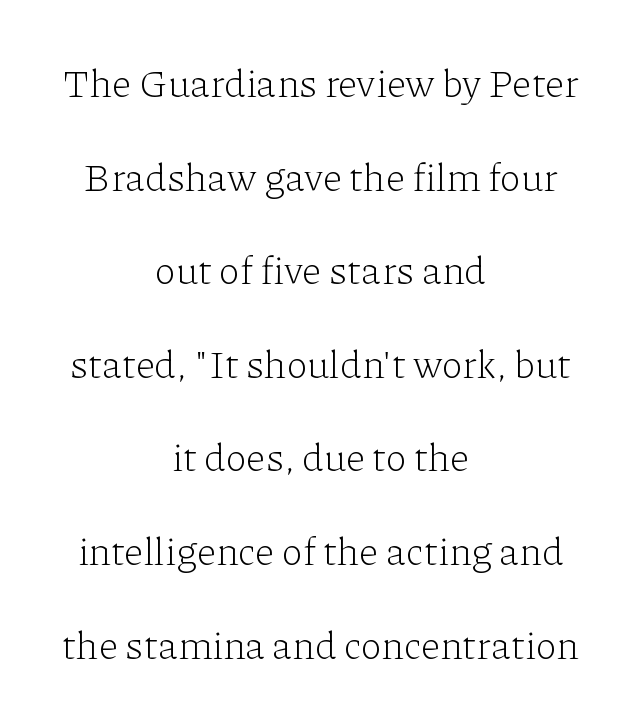
Q: Is the text bold? A: No.
Q: Is the text italic (slanted)? A: No, it is upright.
Q: Is the typeface a serif or a sans-serif typeface? A: Serif.
Q: Is the text underlined? A: No.
Q: How is the paragraph aligned? A: Centered.
Q: Is the spacing between letters normal or unusually wide? A: Normal.
Q: Is the spacing between lines tight, normal or loose? A: Loose.
Q: Width (condensed, normal, or wide)? A: Normal.
Q: Stroke contrast? A: Low.
Q: x-height? A: Medium.
Q: Monospaced? A: No.
